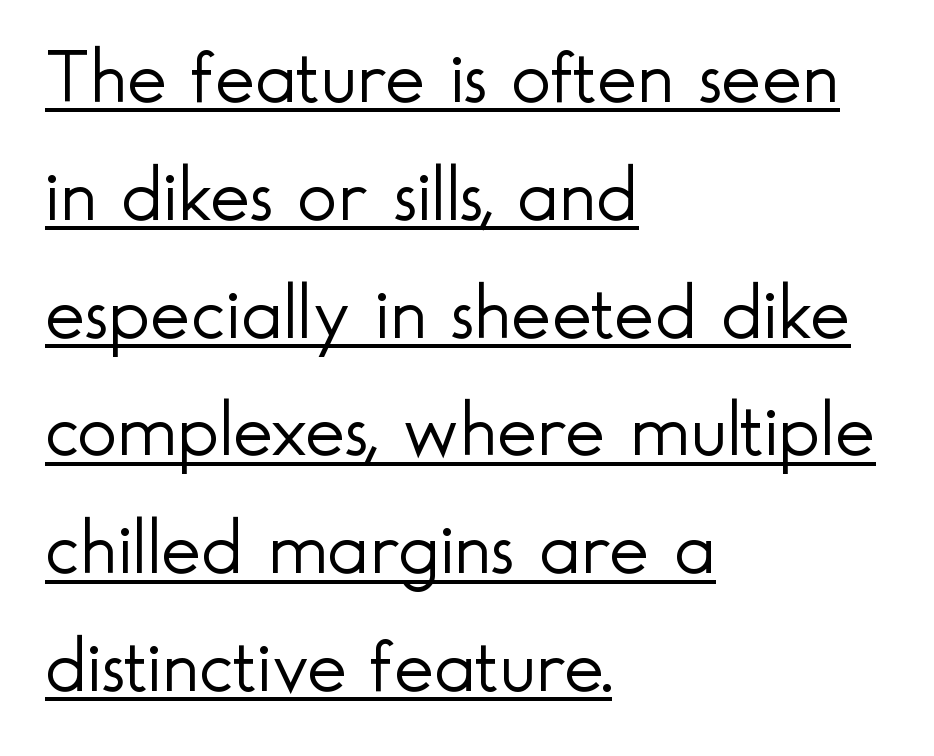
{"serif": "no", "italic": "no", "bold": "no", "weight": "light", "width": "normal", "x_height": "small", "monospaced": "no", "underline": "yes", "align": "left", "line_spacing": "normal", "line_spacing_ratio": 1.55, "letter_spacing": "normal", "letter_spacing_em": 0.0, "glyph_px": 76}
